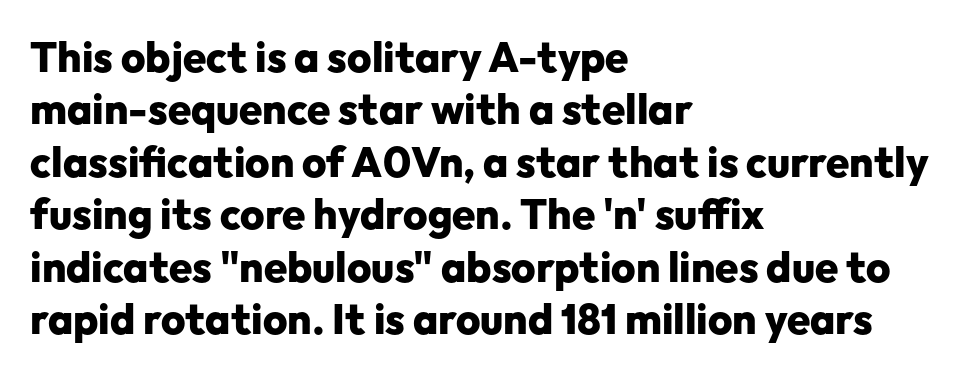
Q: Is the text bold? A: Yes.
Q: Is the text italic (slanted)? A: No, it is upright.
Q: Is the typeface a serif or a sans-serif typeface? A: Sans-serif.
Q: Is the text underlined? A: No.
Q: How is the paragraph aligned? A: Left-aligned.
Q: Is the spacing between letters normal or unusually wide? A: Normal.
Q: Is the spacing between lines tight, normal or loose? A: Normal.
Q: Width (condensed, normal, or wide)? A: Normal.
Q: Stroke contrast? A: Low.
Q: x-height? A: Medium.
Q: Monospaced? A: No.
